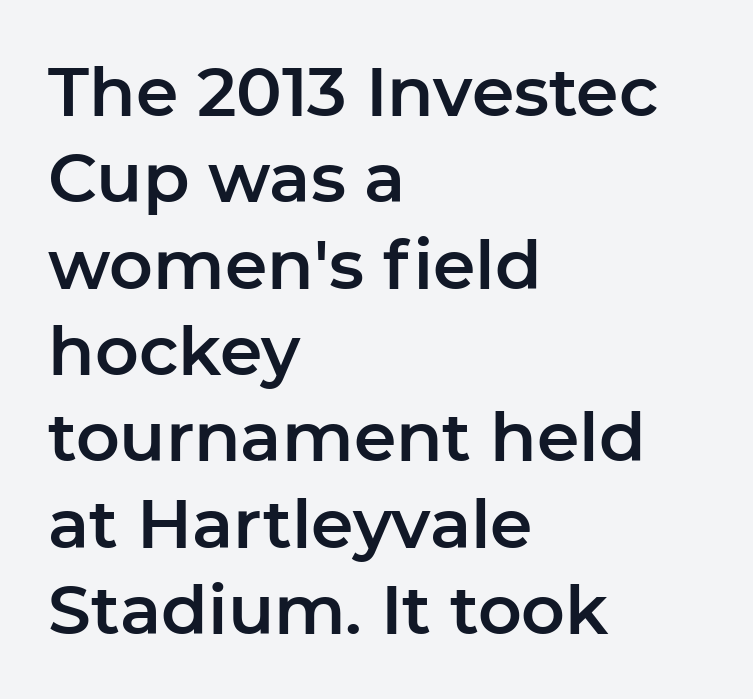
Q: Is the text italic (slanted)? A: No, it is upright.
Q: Is the typeface a serif or a sans-serif typeface? A: Sans-serif.
Q: Is the text underlined? A: No.
Q: How is the paragraph aligned? A: Left-aligned.
Q: Is the spacing between letters normal or unusually wide? A: Normal.
Q: Is the spacing between lines tight, normal or loose? A: Normal.
Q: Width (condensed, normal, or wide)? A: Normal.
Q: Stroke contrast? A: Low.
Q: x-height? A: Medium.
Q: Monospaced? A: No.
